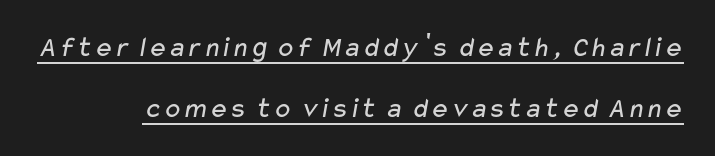
The image shows 29 px regular-weight, wide sans-serif type; set right-aligned, loose line spacing (2.11x), normal letter spacing, underlined; low stroke contrast and a medium x-height.
